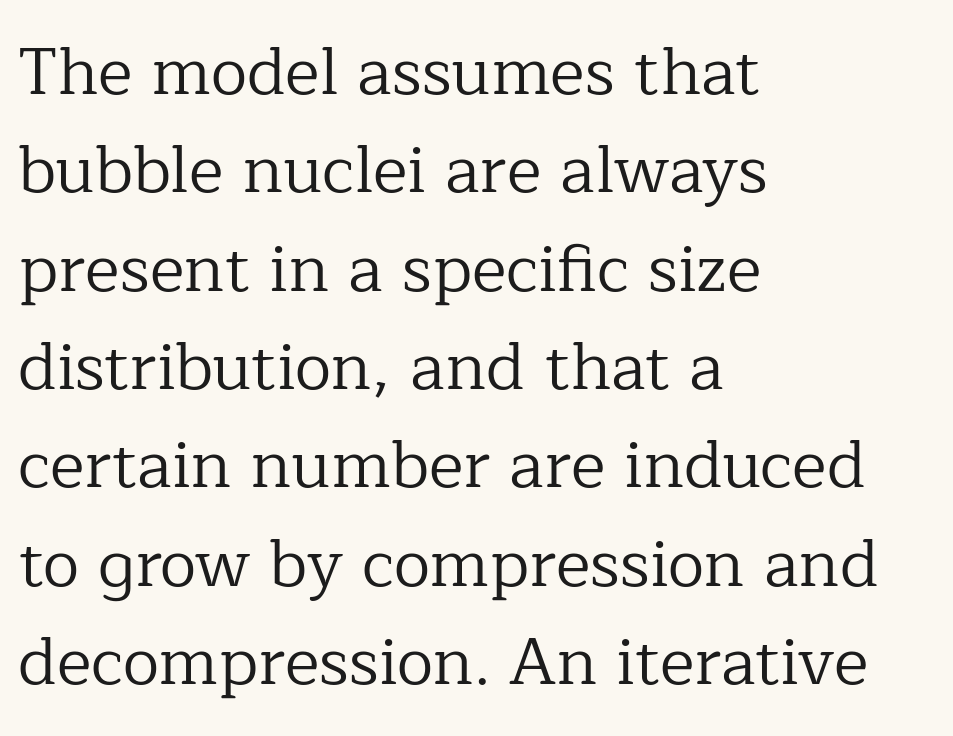
The image shows 66 px regular-weight serif type, upright; set left-aligned, normal line spacing (1.49x), normal letter spacing, not underlined; low stroke contrast and a medium x-height.
